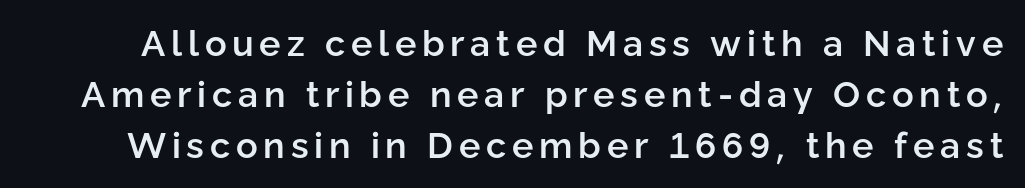
Look at the stroke-to-counter ratio: somewhat heavy, a semibold. No word sits above an underline. Is this a fixed-width face? No — the glyphs have proportional, varying widths. The rendering uses a moderate line-height, typical for paragraphs. The face used here is a sans, in the tradition of grotesques and geometrics. The lettering holds an erect, upright posture throughout.
